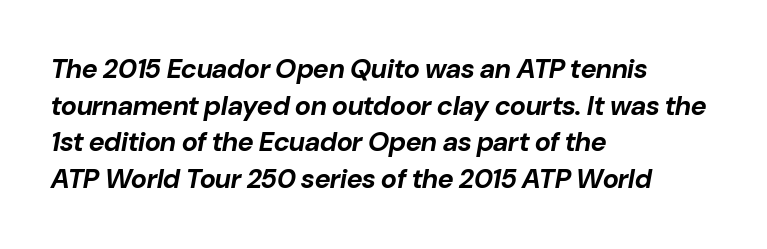
The image shows 27 px bold type, italic (leaning right); set left-aligned, normal line spacing (1.36x), normal letter spacing, not underlined.
